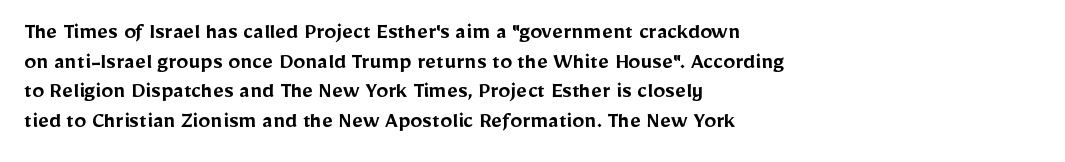
Q: Is the text bold? A: Semi-bold.
Q: Is the text italic (slanted)? A: No, it is upright.
Q: Is the text underlined? A: No.
Q: How is the paragraph aligned? A: Left-aligned.
Q: Is the spacing between letters normal or unusually wide? A: Normal.
